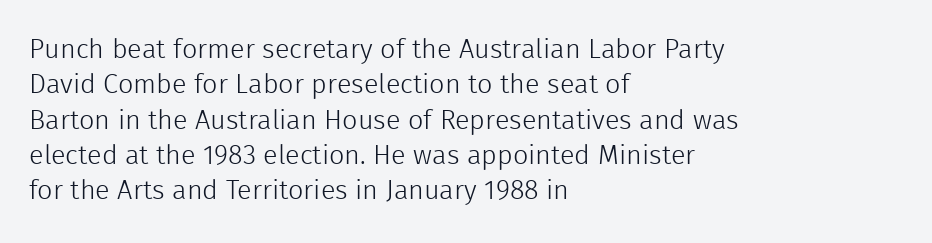
Q: Is the text bold? A: No.
Q: Is the text italic (slanted)? A: No, it is upright.
Q: Is the text underlined? A: No.
Q: How is the paragraph aligned? A: Left-aligned.
Q: Is the spacing between letters normal or unusually wide? A: Normal.
Q: Is the spacing between lines tight, normal or loose? A: Normal.
